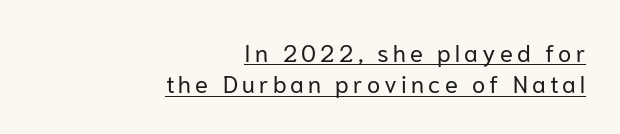
In CSS terms this would be text-align: right. The rendering uses a moderate line-height, typical for paragraphs. The cut favours lightness, reaching ordinary text weight at its darkest. The specimen includes a rule beneath the text block's lines. A roman cut, with each character standing at attention.
